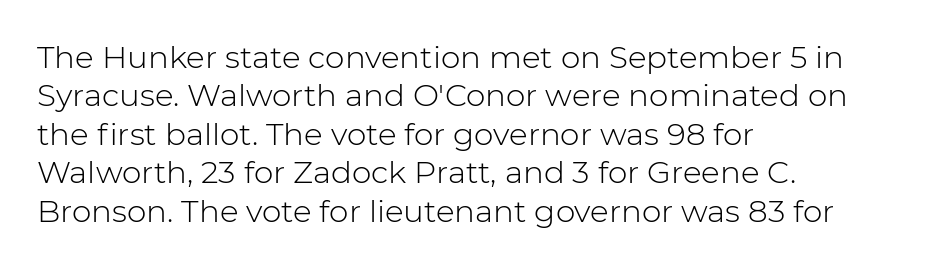
Q: Is the text bold? A: No.
Q: Is the text italic (slanted)? A: No, it is upright.
Q: Is the typeface a serif or a sans-serif typeface? A: Sans-serif.
Q: Is the text underlined? A: No.
Q: How is the paragraph aligned? A: Left-aligned.
Q: Is the spacing between letters normal or unusually wide? A: Normal.
Q: Width (condensed, normal, or wide)? A: Normal.
Q: Stroke contrast? A: Low.
Q: x-height? A: Medium.
Q: Monospaced? A: No.
